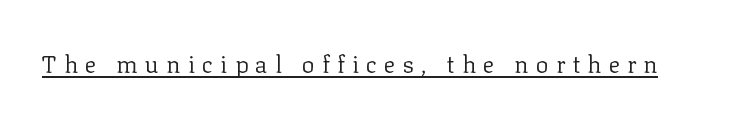
Is the stroke heavy? The answer is a plain regular-or-lighter. The horizontal fit of the characters is loose and conspicuously gappy. Caption: lettering with a line underneath. When letters stand straight like this, we call the style roman or upright.
